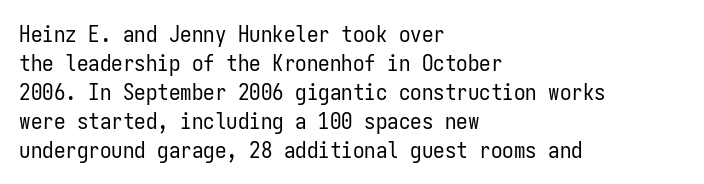
{"italic": "no", "bold": "no", "underline": "no", "align": "left", "line_spacing": "normal", "line_spacing_ratio": 1.26, "letter_spacing": "normal", "letter_spacing_em": 0.0, "glyph_px": 23}
